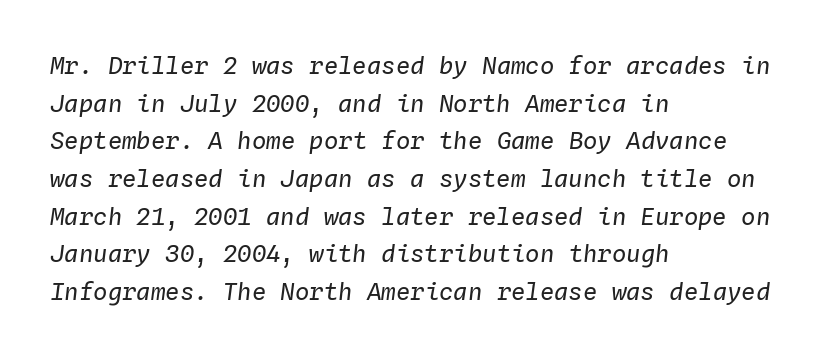
{"italic": "yes", "lean": "right", "slant_degrees": 4, "bold": "no", "underline": "no", "align": "left", "line_spacing": "normal", "line_spacing_ratio": 1.57, "letter_spacing": "normal", "letter_spacing_em": 0.0, "glyph_px": 24}
